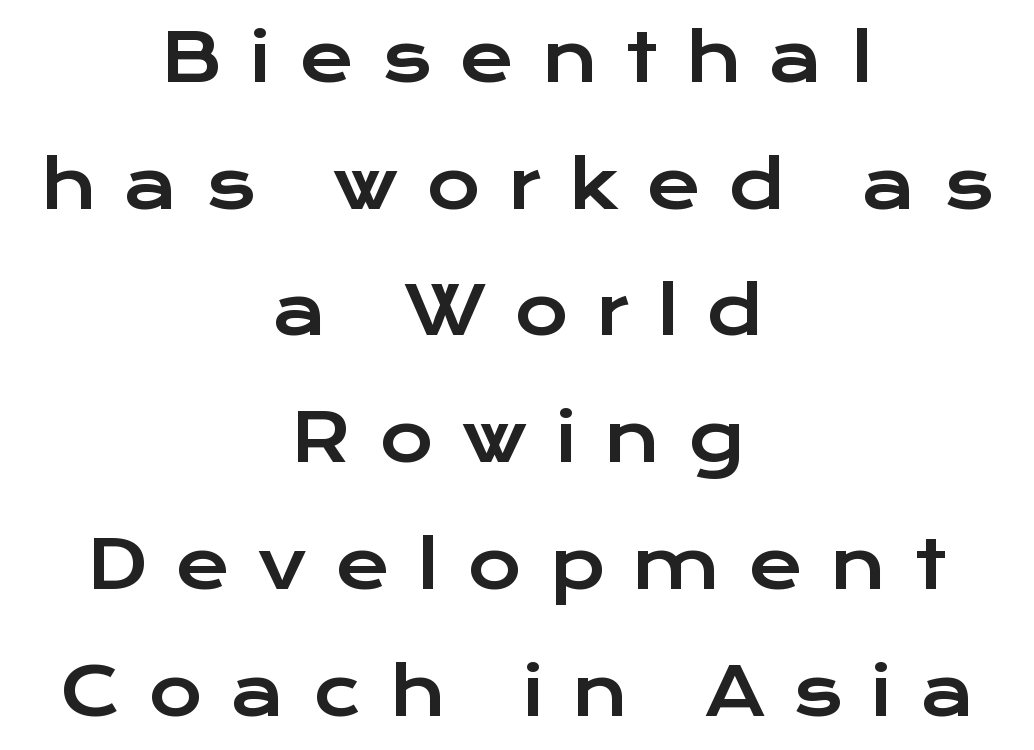
Q: Is the text italic (slanted)? A: No, it is upright.
Q: Is the typeface a serif or a sans-serif typeface? A: Sans-serif.
Q: Is the text underlined? A: No.
Q: How is the paragraph aligned? A: Centered.
Q: Is the spacing between letters normal or unusually wide? A: Unusually wide.
Q: Is the spacing between lines tight, normal or loose? A: Loose.
Q: Width (condensed, normal, or wide)? A: Wide.
Q: Stroke contrast? A: Low.
Q: x-height? A: Medium.
Q: Monospaced? A: No.
